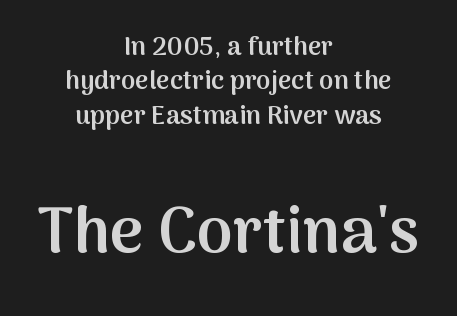
Q: Is the text bold? A: Semi-bold.
Q: Is the text italic (slanted)? A: No, it is upright.
Q: Is the typeface a serif or a sans-serif typeface? A: Sans-serif.
Q: Is the text underlined? A: No.
Q: How is the paragraph aligned? A: Centered.
Q: Is the spacing between letters normal or unusually wide? A: Normal.
Q: Is the spacing between lines tight, normal or loose? A: Normal.
Q: Which block of text is set in a larger size, the first (top) or the second (bottom)? A: The second (bottom) one.
Q: Width (condensed, normal, or wide)? A: Normal.
Q: Stroke contrast? A: Medium.
Q: x-height? A: Medium.
Q: Monospaced? A: No.
